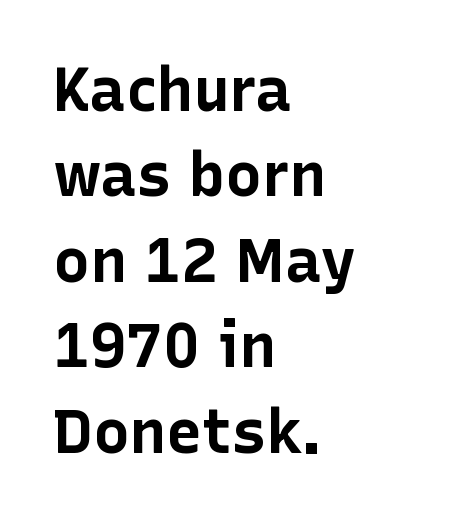
Interline gaps are of average width in this sample. The face used here is proportionally spaced, like ordinary book or web type. Stroke terminals: plain, sans-serif. A typesetter would mark this as roman, not italic. Unmarked baselines from the first word to the last.
